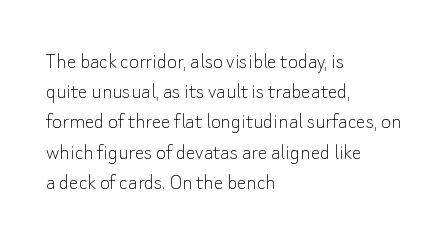
The weight would be labelled regular, book, light, or lighter still. Every stem runs plumb, perpendicular to the baseline. Descender tails drop into unmarked territory. One glance says typical: line gaps are just what's usual.
